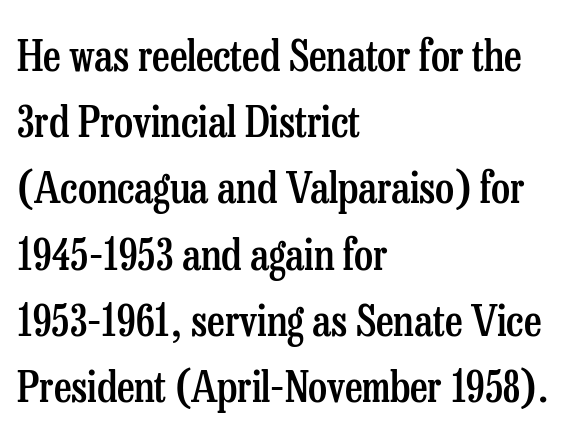
The type sits square on the baseline with zero lean. A student would call this left alignment; a typographer would say flush left, rag right. Stroke thickness is moderately raised; the sample reads as semibold. A clean baseline with only descenders dipping below it.
